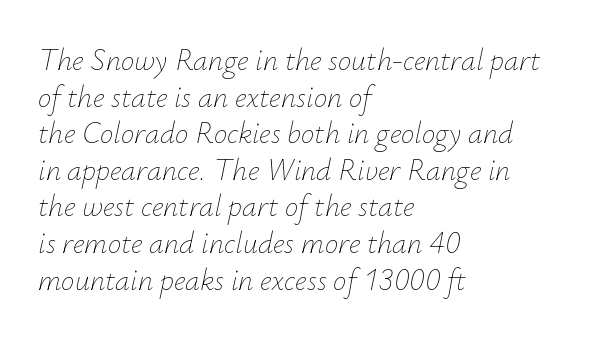
The image shows 30 px thin type, italic (leaning right); set left-aligned, line spacing 1.22x, normal letter spacing, not underlined; low stroke contrast and a small x-height.
